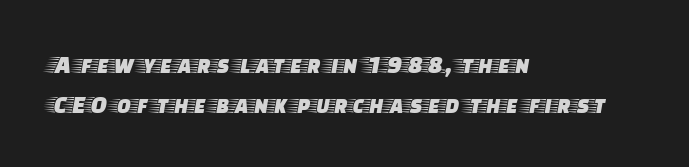
{"underline": "no", "align": "left", "line_spacing": "normal", "line_spacing_ratio": 1.52, "letter_spacing": "normal", "letter_spacing_em": 0.0, "glyph_px": 26}
